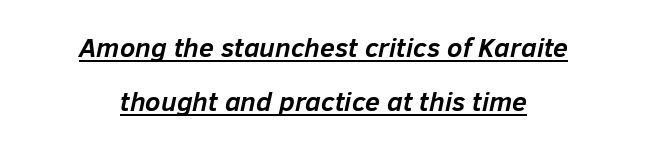
The lines in this sample share a center point and differ in where they start and stop. The passage shown is underscored from start to finish. The axis of the letterforms is tilted away from vertical. Rows of type keep a wide berth in the vertical direction.
